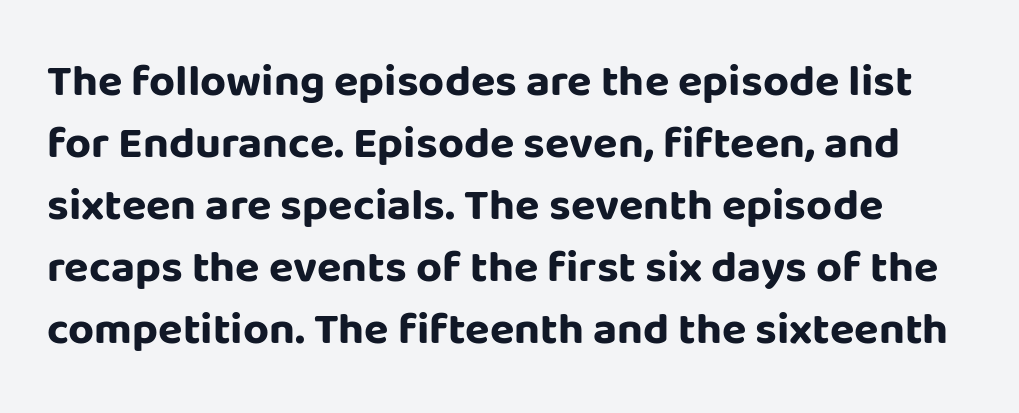
Q: Is the text bold? A: Yes.
Q: Is the text italic (slanted)? A: No, it is upright.
Q: Is the typeface a serif or a sans-serif typeface? A: Sans-serif.
Q: Is the text underlined? A: No.
Q: Is the spacing between letters normal or unusually wide? A: Normal.
Q: Is the spacing between lines tight, normal or loose? A: Normal.
Q: Width (condensed, normal, or wide)? A: Normal.
Q: Stroke contrast? A: Low.
Q: x-height? A: Large.
Q: Monospaced? A: No.
